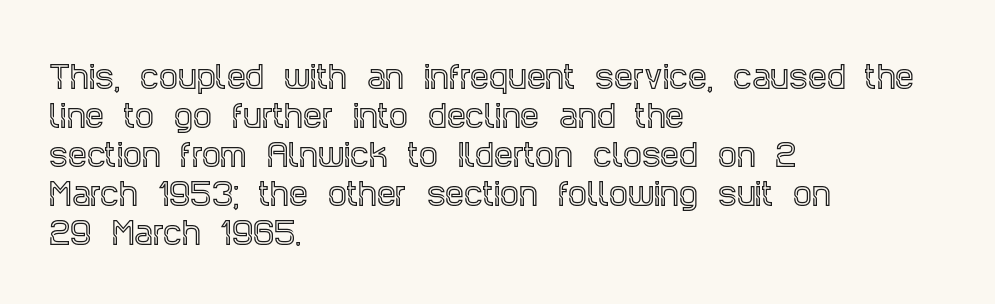
{"serif": "yes", "italic": "no", "width": "condensed", "x_height": "large", "monospaced": "no", "underline": "no", "align": "left", "line_spacing": "normal", "line_spacing_ratio": 1.3, "letter_spacing": "normal", "letter_spacing_em": 0.0, "glyph_px": 30}
